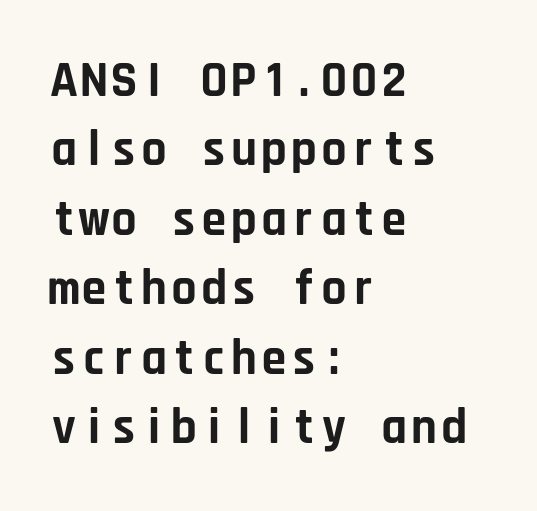
The face used here is rendered with its standard letterfit. In terms of letterform style, serifs are entirely absent. You can tell it's not italic because the verticals are truly vertical. Decoration check: the copy has no underline. Spacing verdict: monospaced, one width for all characters.
